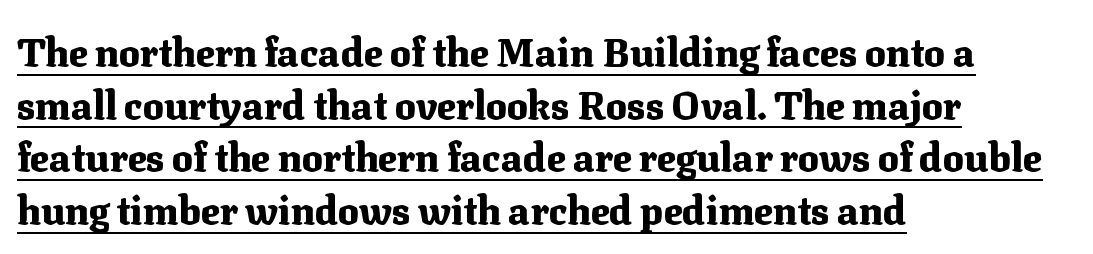
You could not count columns in this text — the font is proportionally spaced. Quick note: not italic, upright. A baseline rule has been typeset under these characters. A student would call this left alignment; a typographer would say flush left, rag right.
